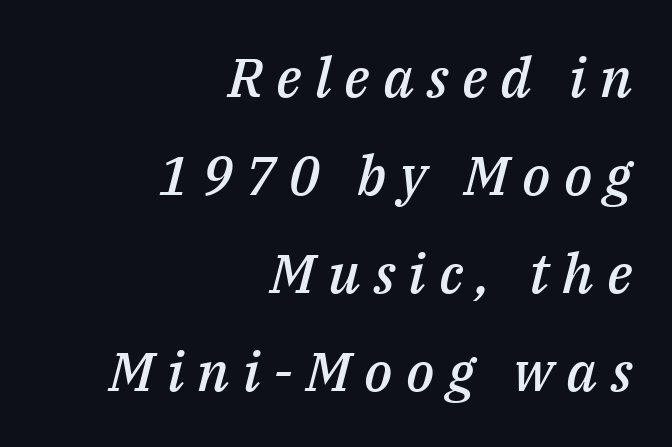
{"italic": "yes", "lean": "right", "slant_degrees": 14, "bold": "semi", "weight": "semibold", "width": "normal", "stroke_contrast": "medium", "x_height": "medium", "monospaced": "no", "underline": "no", "align": "right", "line_spacing_ratio": 1.78, "letter_spacing": "wide", "letter_spacing_em": 0.24, "glyph_px": 55}
